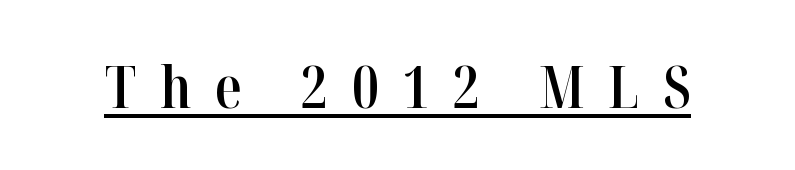
The typesetting leans somewhat heavy: a semibold. Spacing verdict: proportional, widths tailored to each character. The rendered words wear a rule along their underside. This sample uses expanded letter spacing, leaving extra air between glyphs. You can tell from the footed stems that serif type was used. If you drew a line through each stem, it would be perfectly vertical.
